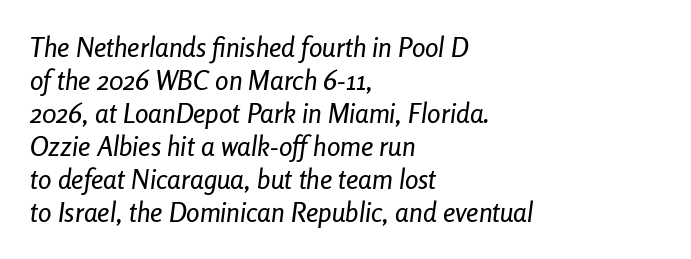
{"italic": "yes", "lean": "right", "slant_degrees": 8, "underline": "no", "align": "left", "line_spacing_ratio": 1.22, "letter_spacing": "normal", "letter_spacing_em": 0.0, "glyph_px": 27}
